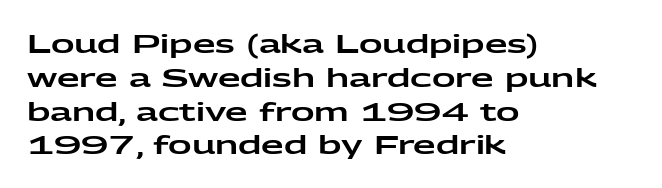
The ragged edge is on the right, which tells us the setting is flush left. How would I describe the line gaps? Plain and ordinary. This is the regular roman posture of the typeface. Only glyphs here, with clear space below each row.
